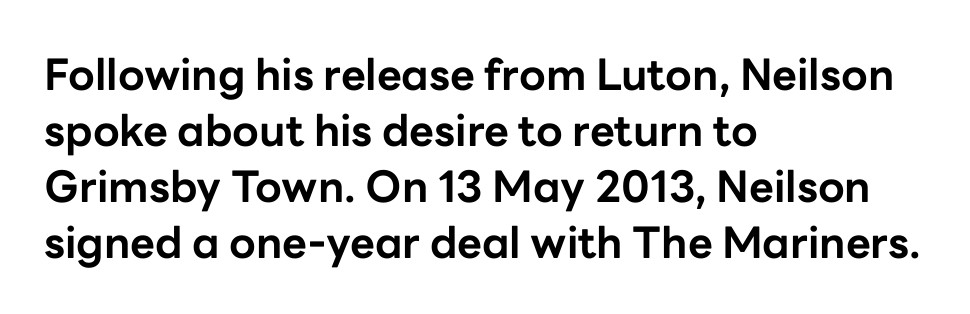
Q: Is the text bold? A: Yes.
Q: Is the text italic (slanted)? A: No, it is upright.
Q: Is the typeface a serif or a sans-serif typeface? A: Sans-serif.
Q: Is the text underlined? A: No.
Q: How is the paragraph aligned? A: Left-aligned.
Q: Is the spacing between letters normal or unusually wide? A: Normal.
Q: Is the spacing between lines tight, normal or loose? A: Normal.
Q: Width (condensed, normal, or wide)? A: Normal.
Q: Stroke contrast? A: Low.
Q: x-height? A: Medium.
Q: Monospaced? A: No.
